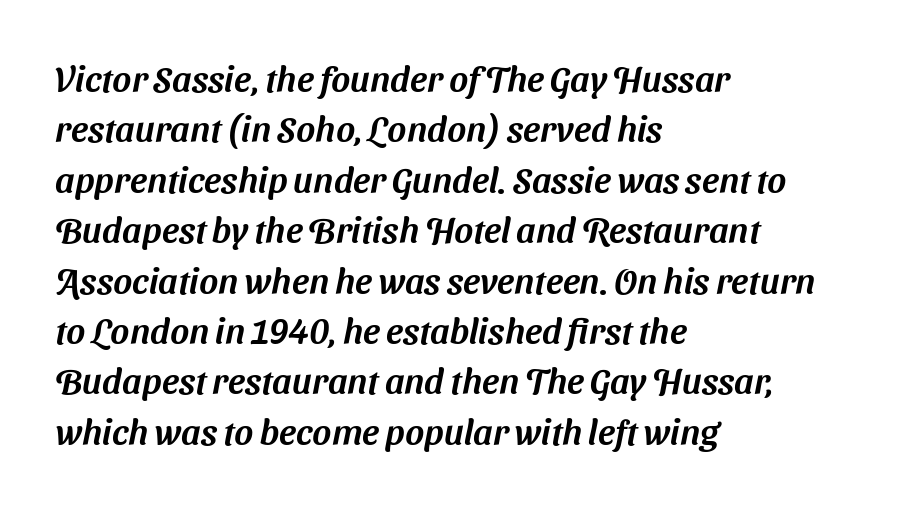
Q: Is the typeface a serif or a sans-serif typeface? A: Sans-serif.
Q: Is the text underlined? A: No.
Q: How is the paragraph aligned? A: Left-aligned.
Q: Is the spacing between letters normal or unusually wide? A: Normal.
Q: Is the spacing between lines tight, normal or loose? A: Normal.
Q: Width (condensed, normal, or wide)? A: Normal.
Q: Stroke contrast? A: Medium.
Q: x-height? A: Medium.
Q: Monospaced? A: No.
